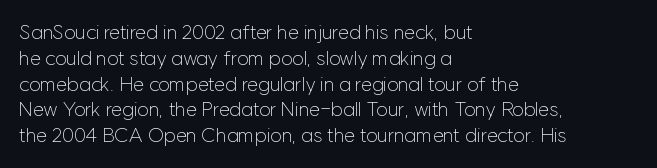
Q: Is the text bold? A: No.
Q: Is the text italic (slanted)? A: No, it is upright.
Q: Is the text underlined? A: No.
Q: How is the paragraph aligned? A: Left-aligned.
Q: Is the spacing between letters normal or unusually wide? A: Normal.
Q: Is the spacing between lines tight, normal or loose? A: Normal.
